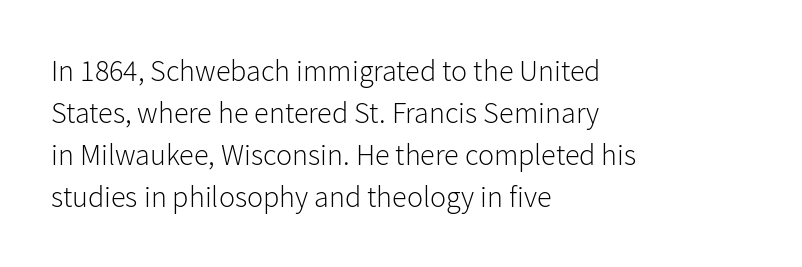
{"serif": "no", "italic": "no", "bold": "no", "weight": "light", "width": "normal", "stroke_contrast": "low", "x_height": "medium", "monospaced": "no", "underline": "no", "align": "left", "line_spacing": "normal", "line_spacing_ratio": 1.4, "letter_spacing": "normal", "letter_spacing_em": 0.0, "glyph_px": 30}
